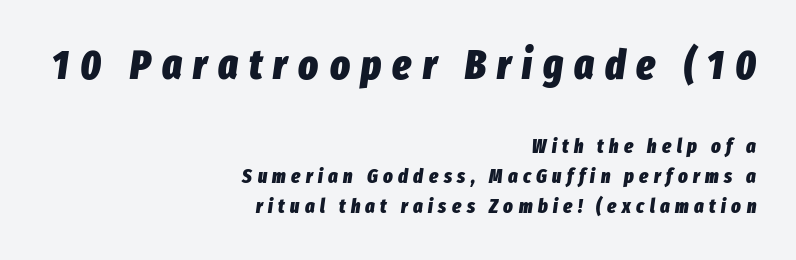
The image shows 41 px heavy, condensed type, italic (leaning right); set right-aligned, normal line spacing (1.5x), unusually wide letter spacing (+0.27 em), not underlined; the first (top) block is 2.05x larger; low stroke contrast and a medium x-height.
